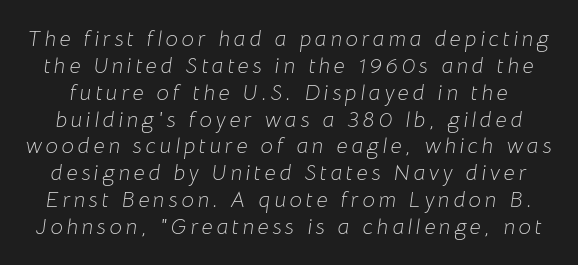
The image shows 22 px text type, italic (leaning right); set line spacing 1.22x, not underlined.
